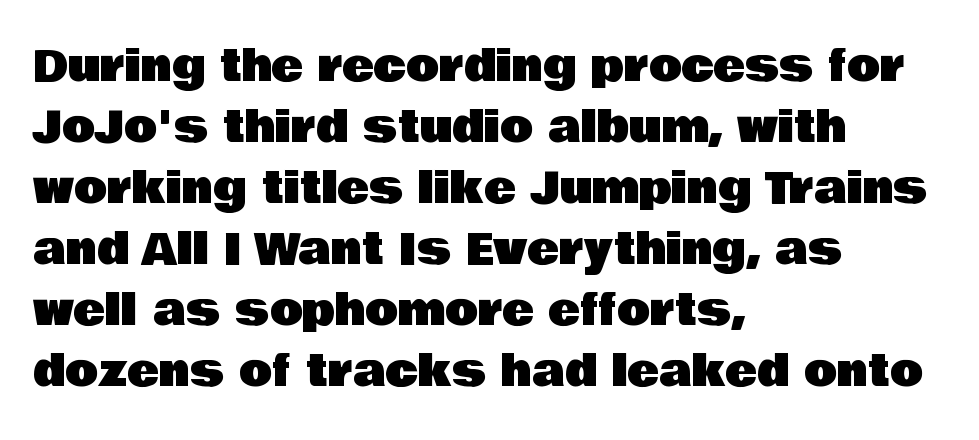
The image shows 43 px sans-serif type, upright; set left-aligned, normal line spacing (1.42x), normal letter spacing, not underlined; low stroke contrast and a large x-height.
